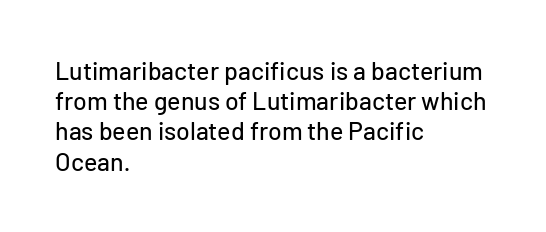
Standard letterfit; no display-style spreading of the glyphs. A typesetter would mark this as roman, not italic. Does the copy run flush right? No — it runs flush left. Words float on clear page, feet unadorned.
